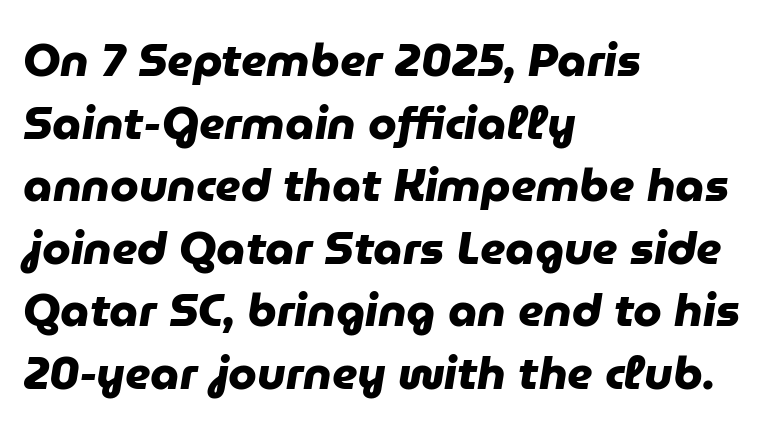
The image shows 46 px heavy sans-serif type; set left-aligned, normal line spacing (1.36x), normal letter spacing, not underlined; low stroke contrast and a medium x-height.
